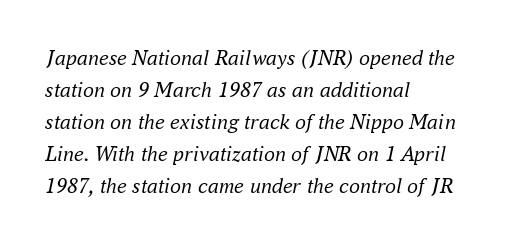
{"italic": "yes", "lean": "right", "slant_degrees": 16, "bold": "no", "underline": "no", "align": "left", "line_spacing": "normal", "line_spacing_ratio": 1.46, "letter_spacing": "normal", "letter_spacing_em": 0.0, "glyph_px": 22}
